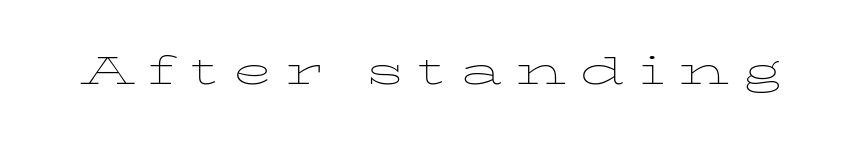
Nobody drew a line under any word here. The rendering inserts visible extra space after every character. The lettering stays uniformly vertical, giving the passage a roman look. Note the varied advance widths — an 'i' is clearly narrower than an 'm'. Vertical stems look standard width or narrower in stroke.
